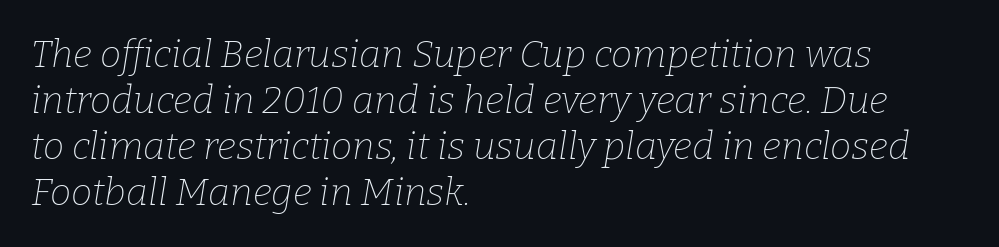
The image shows 38 px thin serif type, italic (leaning right); set left-aligned, line spacing 1.21x, normal letter spacing, not underlined; low stroke contrast and a medium x-height.
